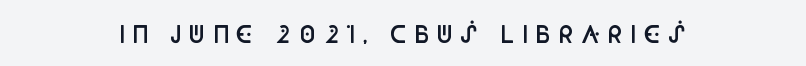
Q: Is the text bold? A: Semi-bold.
Q: Is the text italic (slanted)? A: No, it is upright.
Q: Is the text underlined? A: No.
Q: How is the paragraph aligned? A: Centered.
Q: Is the spacing between letters normal or unusually wide? A: Unusually wide.
